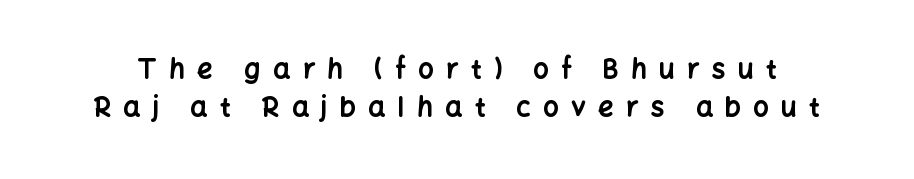
Decoration check: the copy has no underline. Does extra space separate the letters? Yes, quite a lot of it. Italic? Not at all — the glyphs are vertical. Compared with typical paragraphs, the rows here are spaced about the same.
